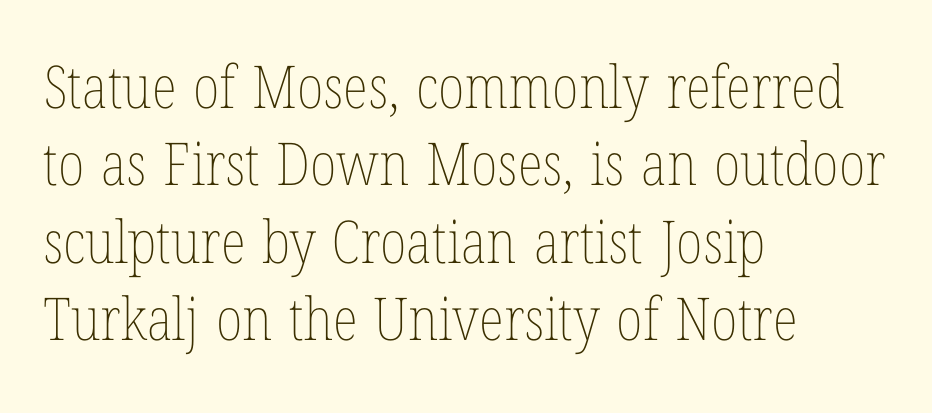
Q: Is the text bold? A: No.
Q: Is the text italic (slanted)? A: No, it is upright.
Q: Is the text underlined? A: No.
Q: How is the paragraph aligned? A: Left-aligned.
Q: Is the spacing between letters normal or unusually wide? A: Normal.
Q: Is the spacing between lines tight, normal or loose? A: Normal.
Q: Width (condensed, normal, or wide)? A: Condensed.
Q: Stroke contrast? A: Low.
Q: x-height? A: Medium.
Q: Monospaced? A: No.
